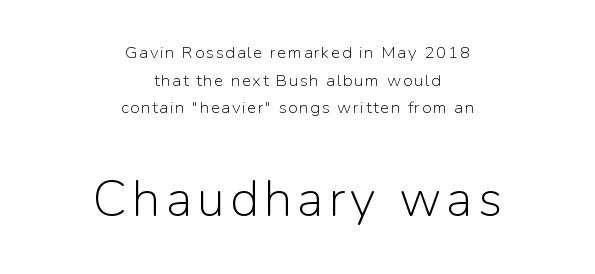
Q: Is the text bold? A: No.
Q: Is the text italic (slanted)? A: No, it is upright.
Q: Is the typeface a serif or a sans-serif typeface? A: Sans-serif.
Q: Is the text underlined? A: No.
Q: How is the paragraph aligned? A: Centered.
Q: Is the spacing between lines tight, normal or loose? A: Normal.
Q: Which block of text is set in a larger size, the first (top) or the second (bottom)? A: The second (bottom) one.
Q: Width (condensed, normal, or wide)? A: Normal.
Q: Stroke contrast? A: Low.
Q: x-height? A: Medium.
Q: Monospaced? A: No.
